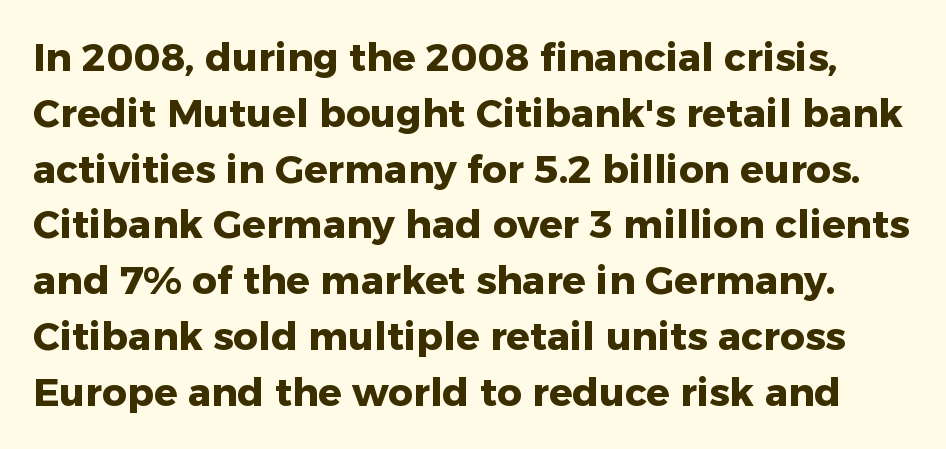
The image shows 39 px heavy sans-serif type, upright; set normal line spacing (1.43x), normal letter spacing, not underlined; low stroke contrast and a medium x-height.
